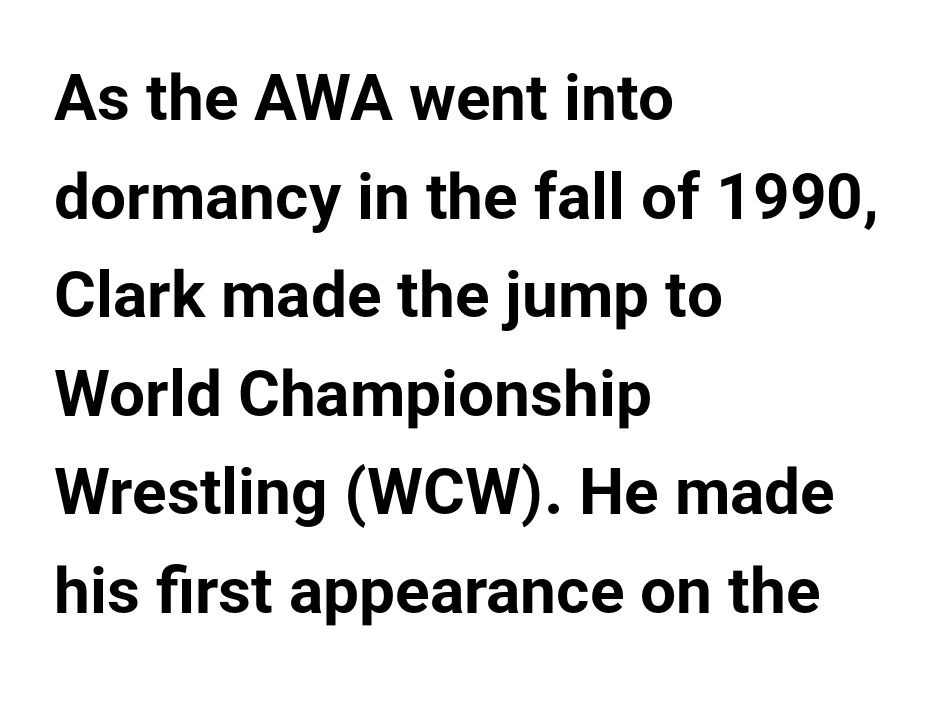
Q: Is the text bold? A: Yes.
Q: Is the text italic (slanted)? A: No, it is upright.
Q: Is the typeface a serif or a sans-serif typeface? A: Sans-serif.
Q: Is the text underlined? A: No.
Q: How is the paragraph aligned? A: Left-aligned.
Q: Is the spacing between letters normal or unusually wide? A: Normal.
Q: Is the spacing between lines tight, normal or loose? A: Normal.
Q: Width (condensed, normal, or wide)? A: Normal.
Q: Stroke contrast? A: Low.
Q: x-height? A: Medium.
Q: Monospaced? A: No.
